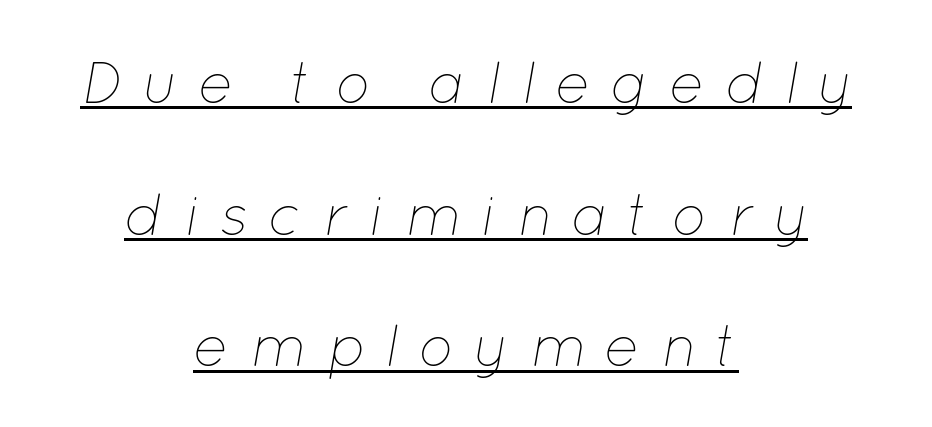
{"italic": "yes", "lean": "right", "slant_degrees": 12, "bold": "no", "weight": "thin", "width": "normal", "stroke_contrast": "low", "x_height": "medium", "monospaced": "no", "underline": "yes", "align": "center", "line_spacing": "loose", "line_spacing_ratio": 2.27, "letter_spacing": "wide", "letter_spacing_em": 0.35, "glyph_px": 58}
